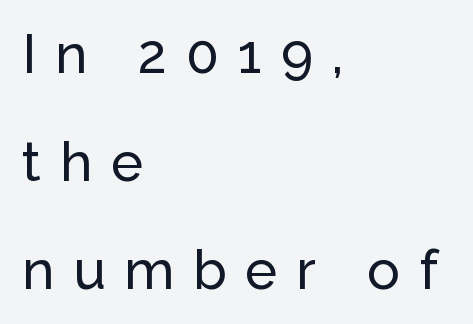
Q: Is the text italic (slanted)? A: No, it is upright.
Q: Is the typeface a serif or a sans-serif typeface? A: Sans-serif.
Q: Is the text underlined? A: No.
Q: How is the paragraph aligned? A: Left-aligned.
Q: Is the spacing between letters normal or unusually wide? A: Unusually wide.
Q: Is the spacing between lines tight, normal or loose? A: Loose.
Q: Width (condensed, normal, or wide)? A: Normal.
Q: Stroke contrast? A: Low.
Q: x-height? A: Medium.
Q: Monospaced? A: No.
